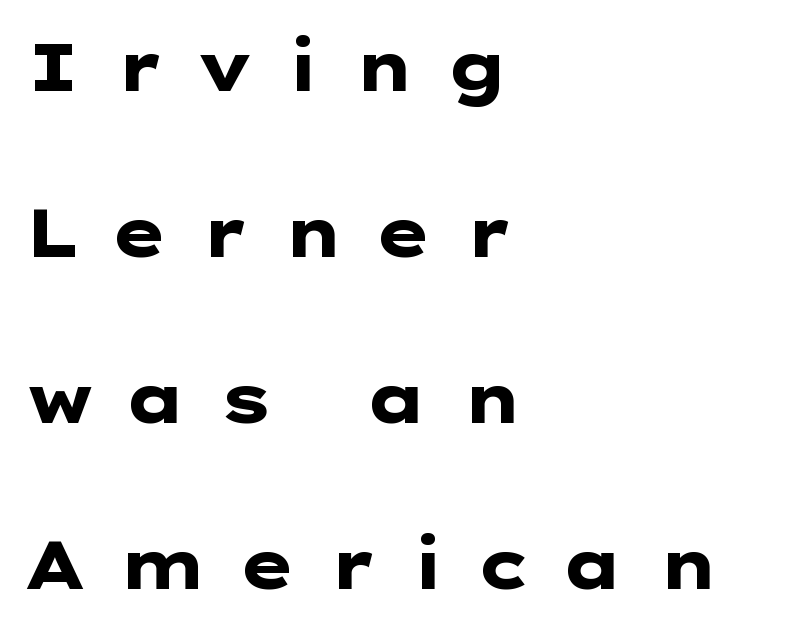
The image shows 67 px heavy, wide sans-serif type, upright; set left-aligned, loose line spacing (2.48x), unusually wide letter spacing (+0.45 em), not underlined; low stroke contrast and a medium x-height.
